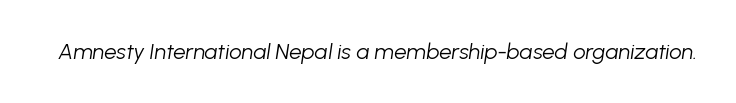
The letterforms sit shoulder to shoulder at normal distance. Each row of text sits above clean, open space. Posture: slanted. Weight: regular or lighter.
